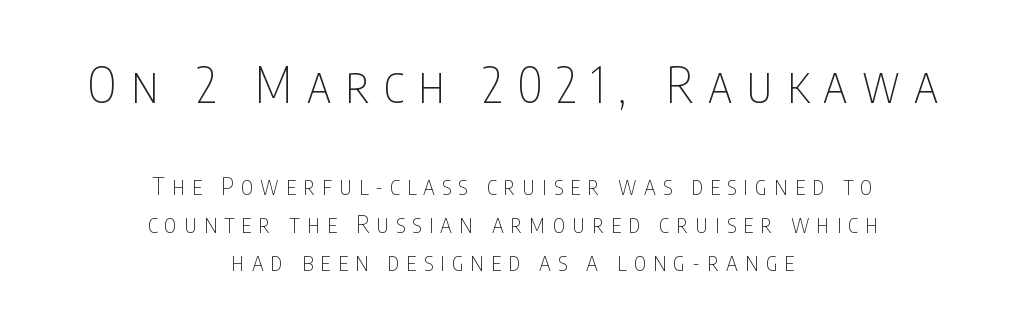
The image shows 49 px thin, condensed sans-serif type, upright; set centered, normal line spacing (1.6x), unusually wide letter spacing (+0.29 em), not underlined; the first (top) block is 2.04x larger; low stroke contrast and a large x-height.
